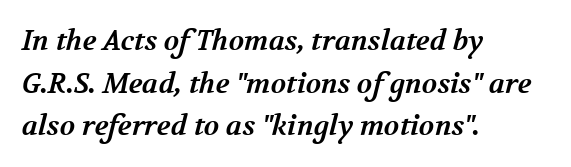
The gaps between neighbouring characters are ordinary and unremarkable. This sample has the flowing, uneven cadence of proportional lettering. The lines sit at an ordinary, default distance from one another. Does the type have serifs? Yes, each stem ends in a small foot.
